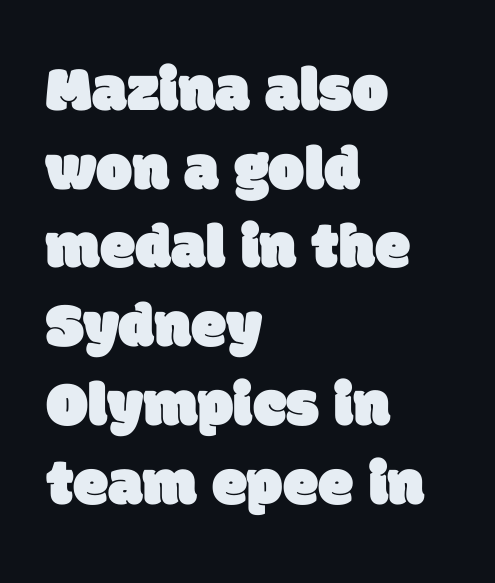
{"serif": "no", "width": "normal", "stroke_contrast": "low", "x_height": "large", "monospaced": "no", "underline": "no", "align": "left", "line_spacing_ratio": 1.23, "letter_spacing": "normal", "letter_spacing_em": 0.0, "glyph_px": 64}
